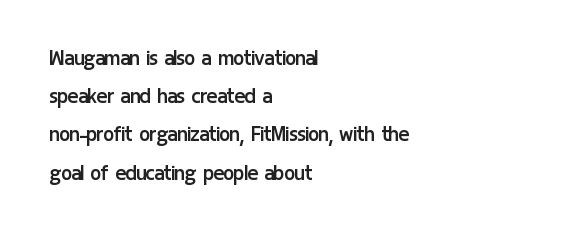
{"italic": "no", "bold": "no", "underline": "no", "align": "left", "line_spacing": "normal", "line_spacing_ratio": 1.53, "letter_spacing": "normal", "letter_spacing_em": 0.0, "glyph_px": 25}
